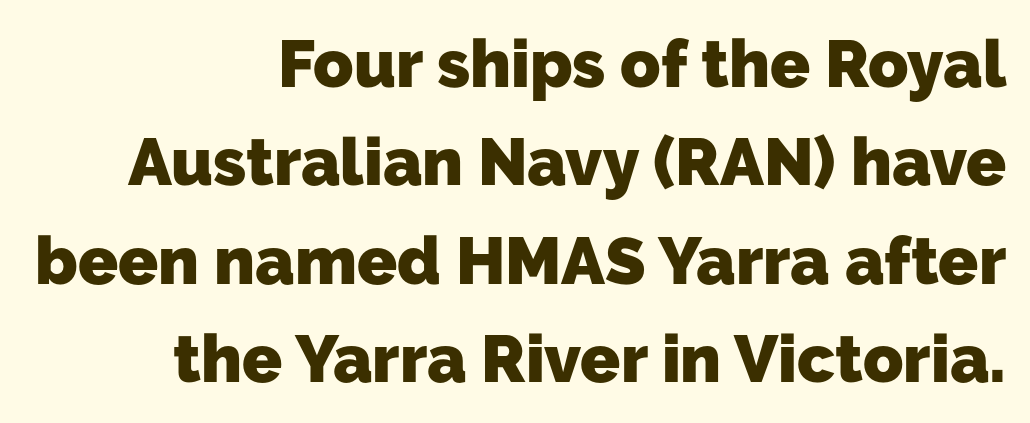
{"serif": "no", "bold": "yes", "weight": "heavy", "width": "normal", "stroke_contrast": "low", "x_height": "medium", "monospaced": "no", "underline": "no", "align": "right", "line_spacing": "normal", "line_spacing_ratio": 1.49, "letter_spacing": "normal", "letter_spacing_em": 0.0, "glyph_px": 66}
